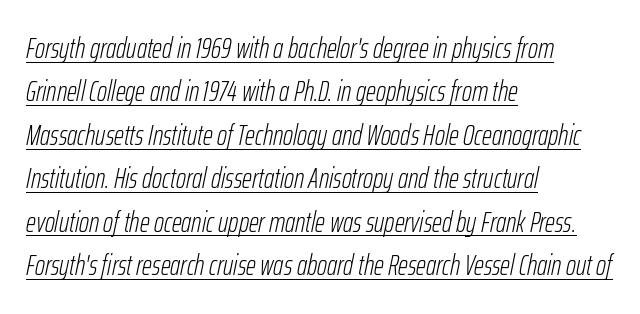
A light-to-regular cut is what we see here. Italic: yes, the glyphs are oblique. Short note: letters normally spaced. Beneath each row of characters lies a ruled line. These lines sit exactly where default settings would place them.
